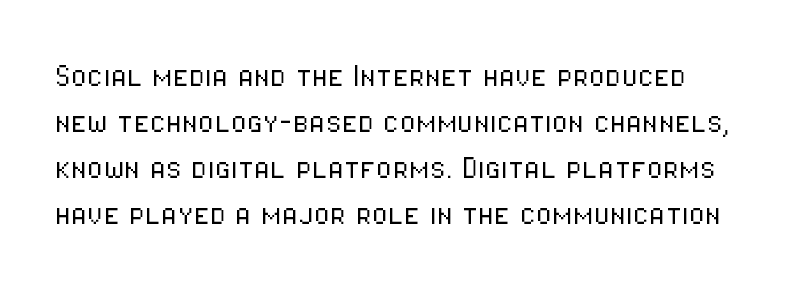
The foot of each line stays bare and open. Typographically, this falls in the sans-serif category. The cut favours lightness, reaching ordinary text weight at its darkest. The axis of the letterforms is exactly vertical. These lines are rendered in a variable-pitch font. The horizontal fit of the characters is conventional and even.
